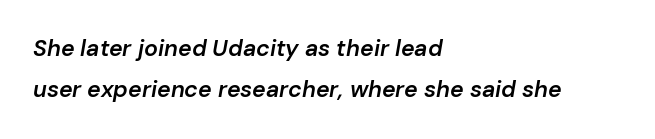
Descender tails drop into unmarked territory. Caption: multi-line text, flush left, ragged right. Stems and bowls a touch heavier than normal — semibold. Is the type slanted? Yes — the strokes lean at a clear angle. Between one letter and the next there's only the usual sliver of space.
